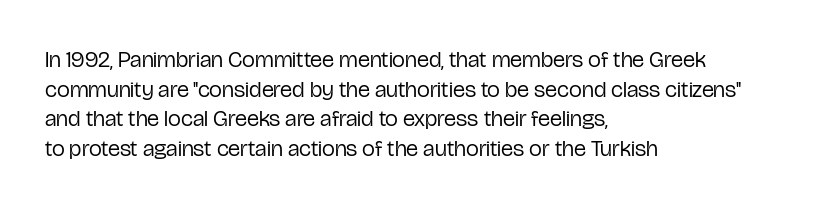
{"italic": "no", "bold": "no", "underline": "no", "align": "left", "line_spacing": "normal", "line_spacing_ratio": 1.29, "letter_spacing": "normal", "letter_spacing_em": 0.0, "glyph_px": 23}
